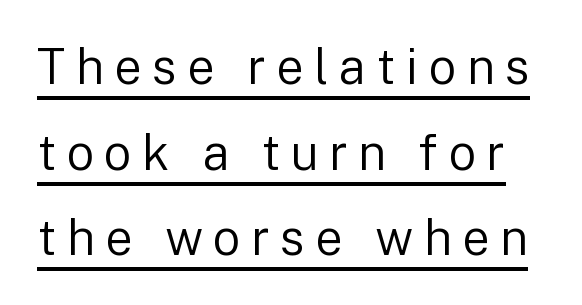
Q: Is the text bold? A: No.
Q: Is the text italic (slanted)? A: No, it is upright.
Q: Is the typeface a serif or a sans-serif typeface? A: Sans-serif.
Q: Is the text underlined? A: Yes.
Q: Is the spacing between letters normal or unusually wide? A: Unusually wide.
Q: Width (condensed, normal, or wide)? A: Normal.
Q: Stroke contrast? A: Low.
Q: x-height? A: Medium.
Q: Monospaced? A: No.
